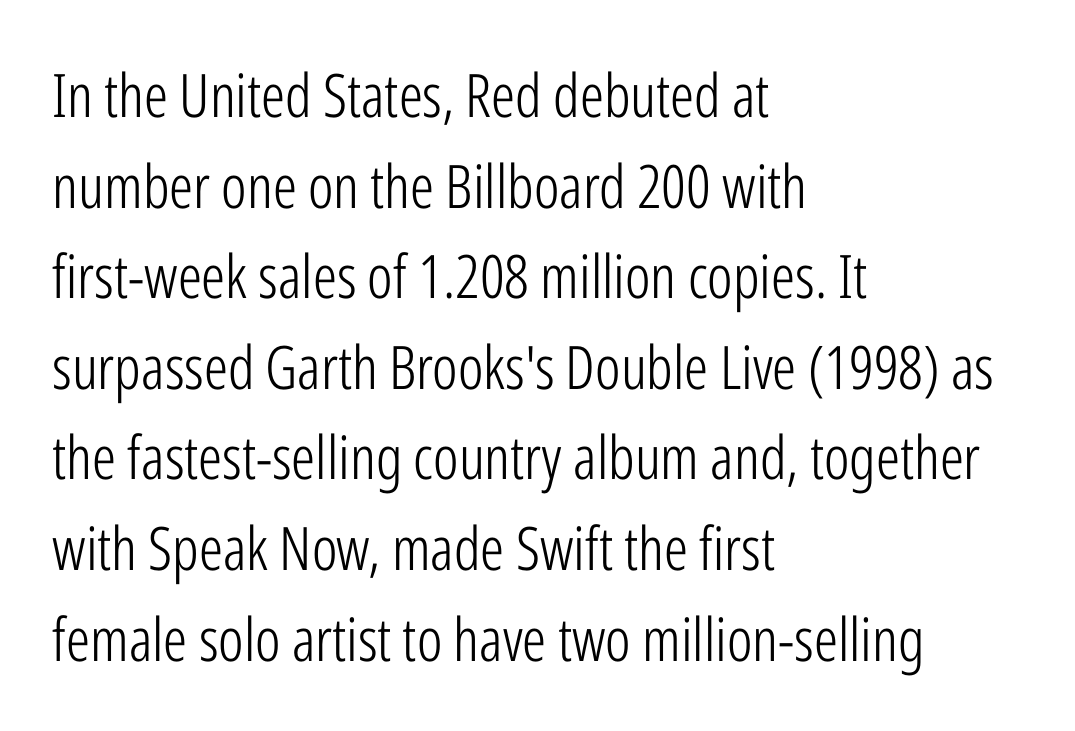
The image shows 60 px light, condensed sans-serif type, upright; set left-aligned, normal line spacing (1.51x), normal letter spacing, not underlined; low stroke contrast and a medium x-height.
